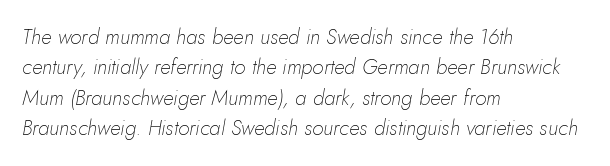
Vertical spacing — default. Line starts are locked; line ends wander. On a weight scale, this lands at 450 or below. Characters follow at the spacing the type designer built in. Posture: slanted. Check the space under the baseline: it is left empty.
